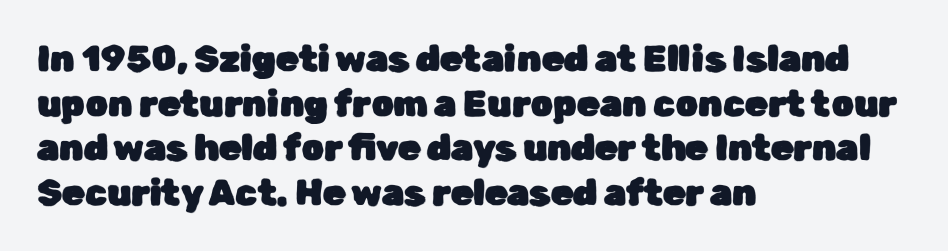
{"serif": "no", "italic": "no", "width": "normal", "stroke_contrast": "low", "x_height": "medium", "monospaced": "no", "underline": "no", "align": "left", "line_spacing_ratio": 1.24, "letter_spacing": "normal", "letter_spacing_em": 0.0, "glyph_px": 36}
